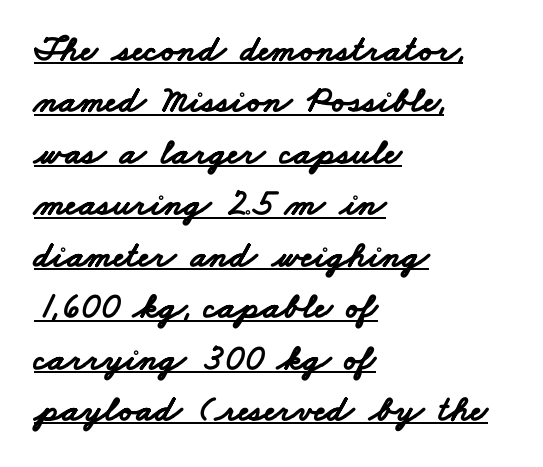
Think of a printed novel: that variable character pitch is what you see here. Emphasis by weight is at full strength: bold. Compared with undecorated copy, this sample adds a rule below the words. Honestly, the letter spacing is just normal — you wouldn't notice it. The rendering anchors every line to the left-hand side. The face used here is a sans, in the tradition of grotesques and geometrics.
